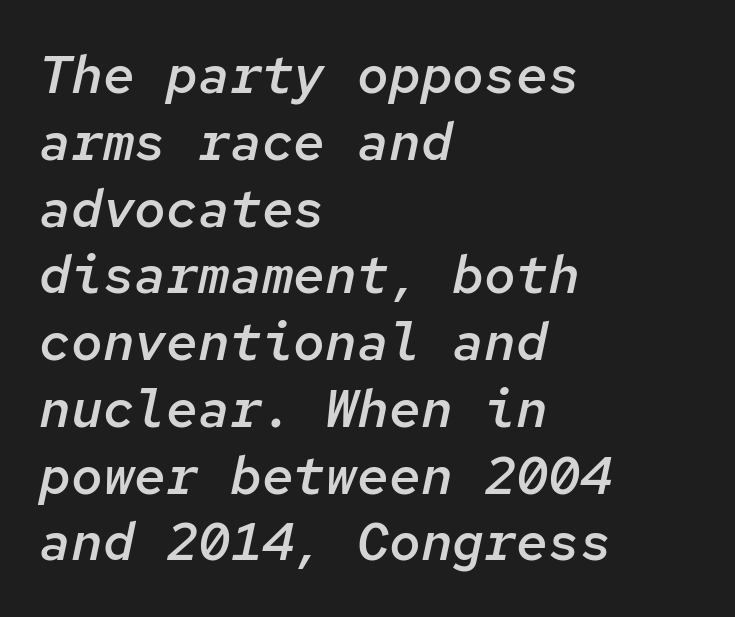
{"italic": "yes", "lean": "right", "slant_degrees": 12, "bold": "semi", "weight": "semibold", "width": "normal", "stroke_contrast": "low", "x_height": "medium", "monospaced": "yes", "underline": "no", "align": "left", "line_spacing": "normal", "line_spacing_ratio": 1.26, "letter_spacing": "normal", "letter_spacing_em": 0.0, "glyph_px": 53}
